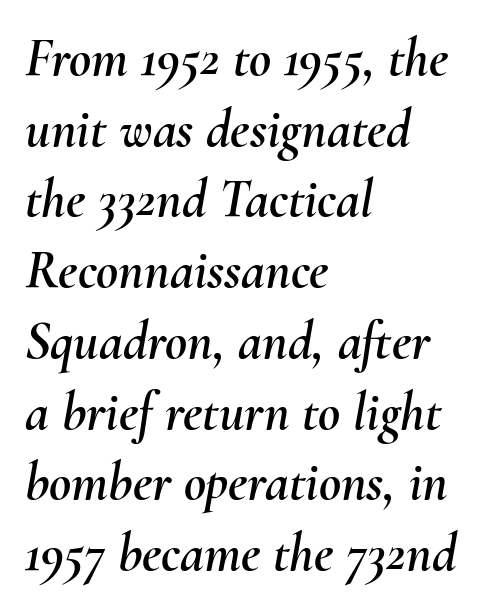
{"italic": "yes", "lean": "right", "slant_degrees": 10, "width": "normal", "stroke_contrast": "medium", "x_height": "small", "monospaced": "no", "underline": "no", "align": "left", "line_spacing": "normal", "line_spacing_ratio": 1.31, "letter_spacing": "normal", "letter_spacing_em": 0.0, "glyph_px": 54}
